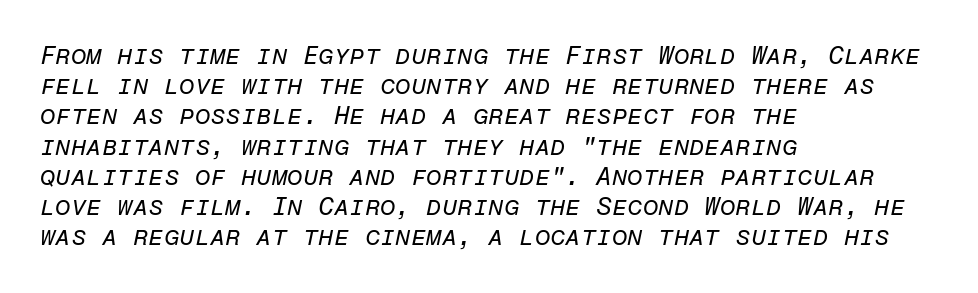
Is this a heavy cut? Hardly; it is regular or lighter. Would a proofreader flag this as italicized? Yes. How are the letters spaced? Ordinarily, with no added tracking. Underlining? Definitely not there. The typesetter chose a ragged-right arrangement here.
